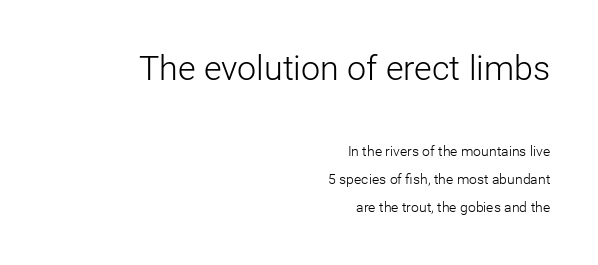
Q: Is the text bold? A: No.
Q: Is the text italic (slanted)? A: No, it is upright.
Q: Is the typeface a serif or a sans-serif typeface? A: Sans-serif.
Q: Is the text underlined? A: No.
Q: How is the paragraph aligned? A: Right-aligned.
Q: Is the spacing between letters normal or unusually wide? A: Normal.
Q: Is the spacing between lines tight, normal or loose? A: Loose.
Q: Which block of text is set in a larger size, the first (top) or the second (bottom)? A: The first (top) one.
Q: Width (condensed, normal, or wide)? A: Normal.
Q: Stroke contrast? A: Low.
Q: x-height? A: Medium.
Q: Monospaced? A: No.
